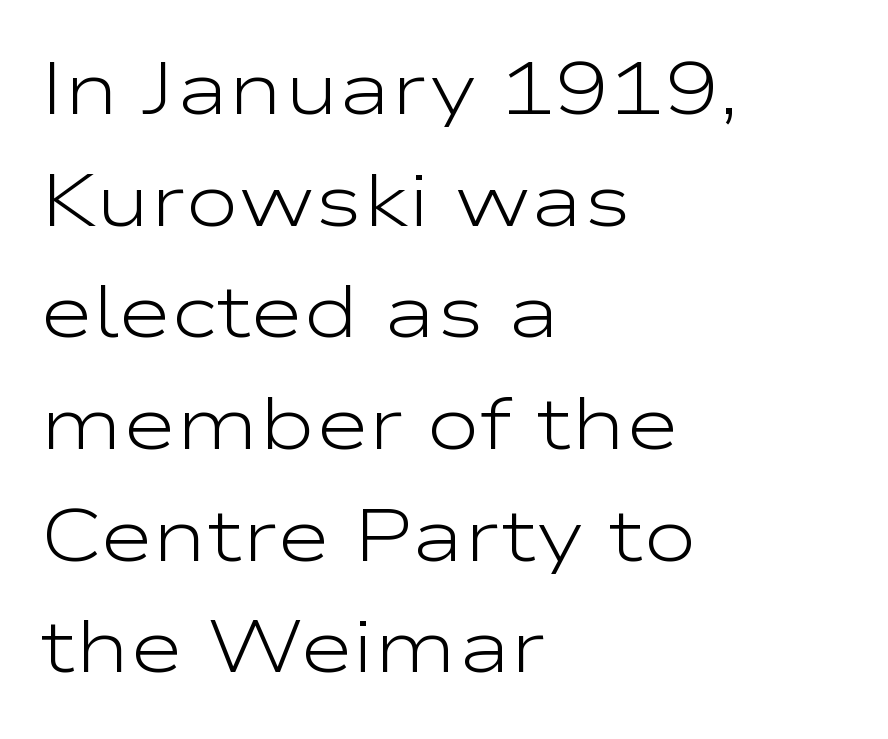
The image shows 73 px light, wide sans-serif type, upright; set left-aligned, normal line spacing (1.53x), normal letter spacing, not underlined; low stroke contrast and a medium x-height.
